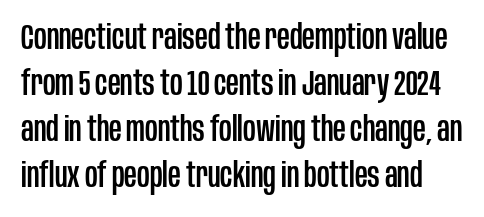
The zone under the glyphs is completely vacant. Nothing unusual about the tracking: characters are spaced as the font intends. This sample has the flowing, uneven cadence of proportional lettering. Stroke terminals: plain, sans-serif. Vertically, the passage feels balanced, rows spaced as you'd expect.
